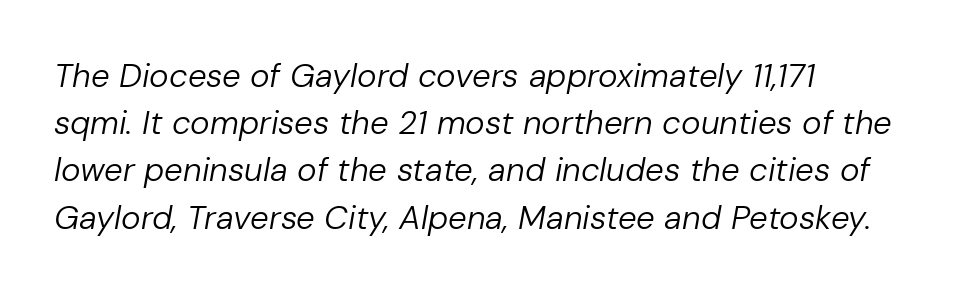
{"italic": "yes", "lean": "right", "slant_degrees": 10, "bold": "no", "weight": "regular", "width": "normal", "stroke_contrast": "low", "x_height": "medium", "monospaced": "no", "underline": "no", "align": "left", "line_spacing": "normal", "line_spacing_ratio": 1.43, "letter_spacing": "normal", "letter_spacing_em": 0.0, "glyph_px": 33}
